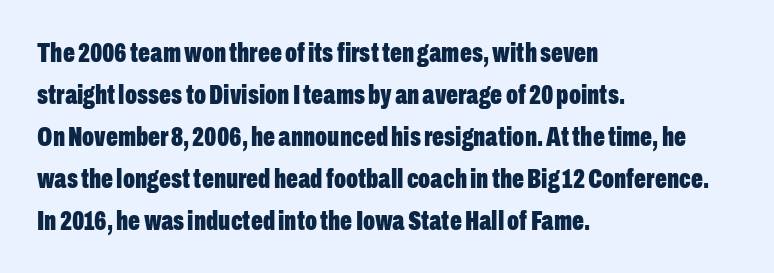
The rendering uses a bold face; every stroke is thick and dark. The typography opts for an upright posture over an oblique one. The rendering uses natural spacing where letterforms have individual widths. Note: no serifs on the glyphs. Normally led — the rows are evenly, conventionally spaced. A clean baseline with only descenders dipping below it.
